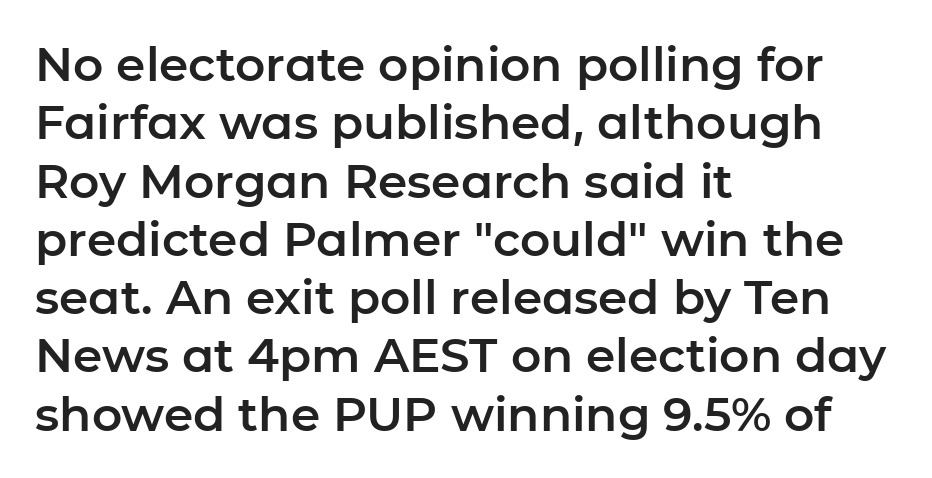
{"serif": "no", "italic": "no", "width": "normal", "stroke_contrast": "low", "x_height": "medium", "monospaced": "no", "underline": "no", "align": "left", "line_spacing_ratio": 1.24, "letter_spacing": "normal", "letter_spacing_em": 0.0, "glyph_px": 47}
